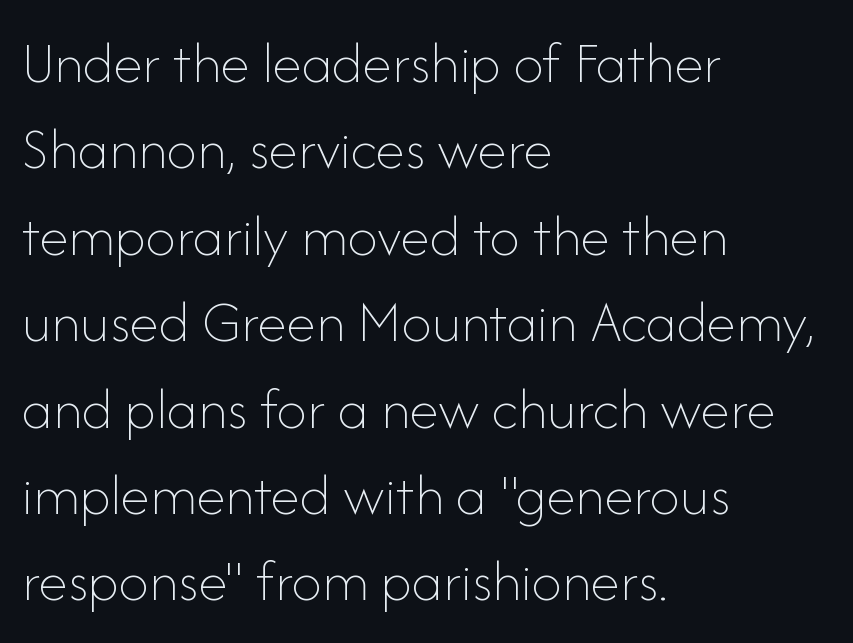
The image shows 60 px thin type, upright; set left-aligned, normal line spacing (1.44x), normal letter spacing, not underlined; low stroke contrast and a small x-height.
